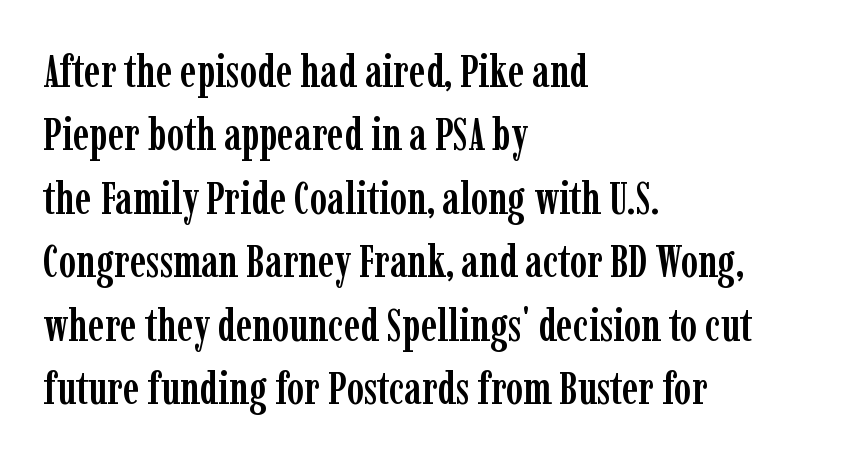
The image shows 46 px condensed serif type, upright; set left-aligned, normal line spacing (1.38x), normal letter spacing, not underlined; low stroke contrast and a medium x-height.
